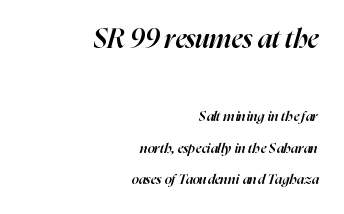
Q: Is the text bold? A: Semi-bold.
Q: Is the text italic (slanted)? A: Yes, it leans right by about 16 degrees.
Q: Is the text underlined? A: No.
Q: How is the paragraph aligned? A: Right-aligned.
Q: Is the spacing between letters normal or unusually wide? A: Normal.
Q: Is the spacing between lines tight, normal or loose? A: Loose.
Q: Which block of text is set in a larger size, the first (top) or the second (bottom)? A: The first (top) one.
